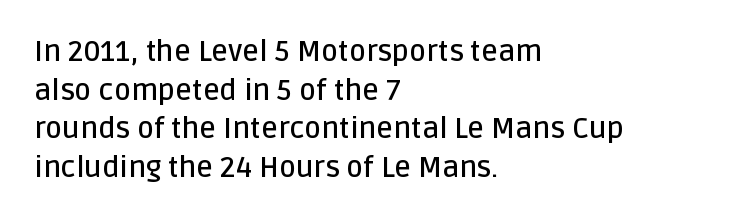
{"serif": "no", "italic": "no", "bold": "semi", "weight": "semibold", "width": "normal", "stroke_contrast": "low", "x_height": "large", "monospaced": "no", "underline": "no", "align": "left", "line_spacing": "normal", "line_spacing_ratio": 1.33, "letter_spacing": "normal", "letter_spacing_em": 0.0, "glyph_px": 29}
